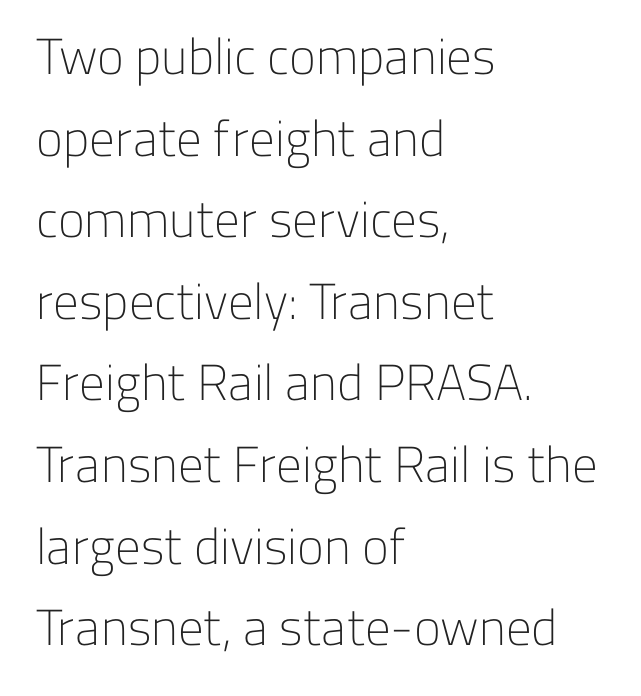
The image shows 51 px light sans-serif type, upright; set left-aligned, normal line spacing (1.6x), normal letter spacing, not underlined; low stroke contrast and a medium x-height.
